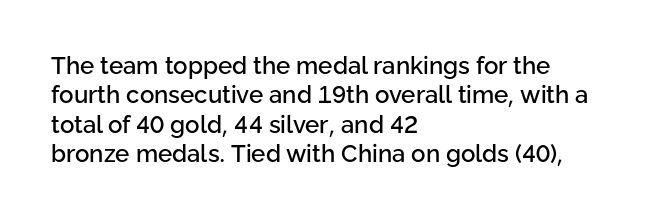
{"italic": "no", "underline": "no", "align": "left", "line_spacing_ratio": 1.22, "letter_spacing": "normal", "letter_spacing_em": 0.0, "glyph_px": 24}
